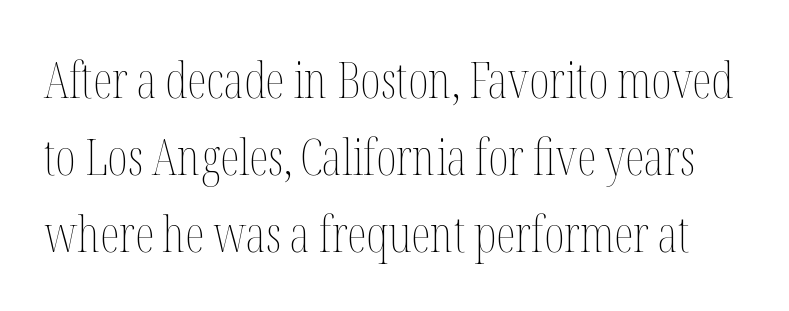
The image shows 50 px thin, condensed type, upright; set normal line spacing (1.54x), normal letter spacing, not underlined; medium stroke contrast and a medium x-height.
